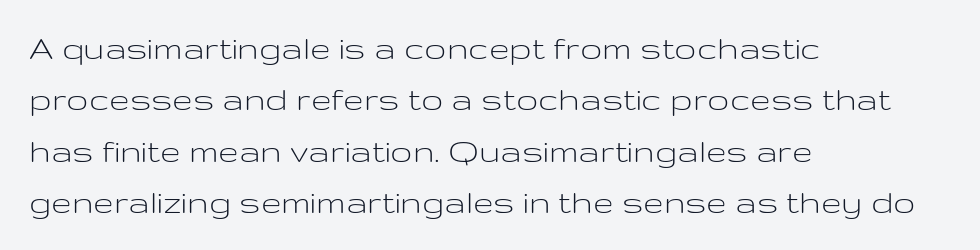
{"serif": "no", "italic": "no", "bold": "no", "weight": "light", "width": "wide", "stroke_contrast": "low", "x_height": "medium", "monospaced": "no", "underline": "no", "align": "left", "line_spacing": "normal", "line_spacing_ratio": 1.39, "letter_spacing": "normal", "letter_spacing_em": 0.0, "glyph_px": 37}
